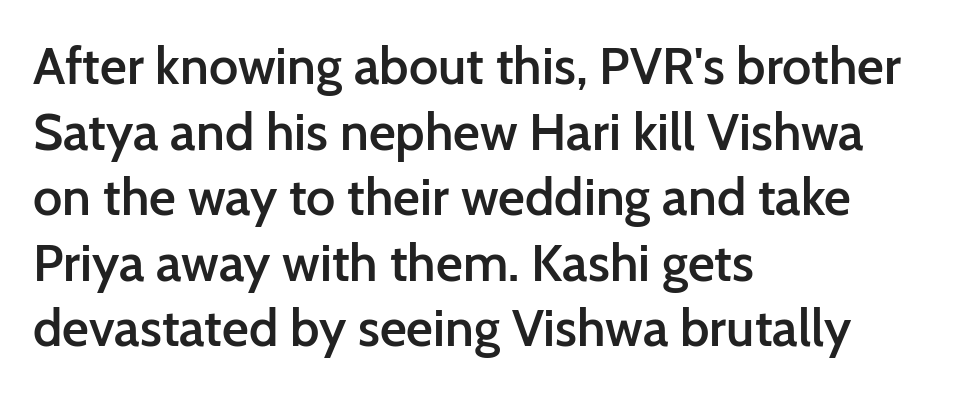
{"serif": "no", "italic": "no", "bold": "semi", "weight": "semibold", "width": "normal", "stroke_contrast": "low", "x_height": "medium", "monospaced": "no", "underline": "no", "align": "left", "line_spacing": "normal", "line_spacing_ratio": 1.26, "letter_spacing": "normal", "letter_spacing_em": 0.0, "glyph_px": 52}
